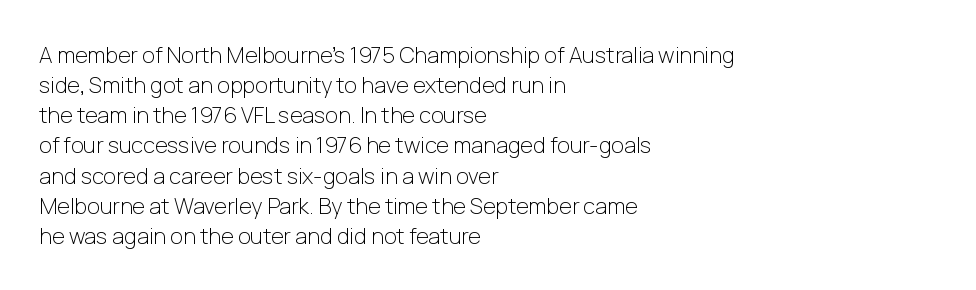
The letterforms sit shoulder to shoulder at normal distance. The space directly below the letters is spotless. Counters stay open thanks to moderate or lighter strokes. The vertical gap from one line to the next is medium. Ascenders rise straight up at ninety degrees. The ragged edge is on the right, which tells us the setting is flush left.
